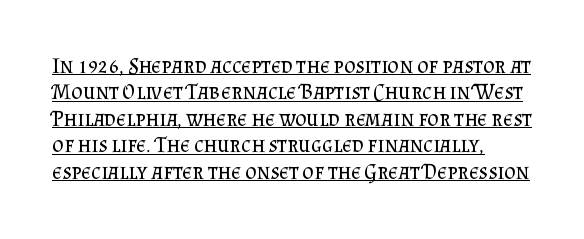
This is underlined copy, the kind a proofreader might mark for attention. The cut favours lightness, reaching ordinary text weight at its darkest. Vertical strokes here are truly vertical. Honestly, the letter spacing is just normal — you wouldn't notice it.
